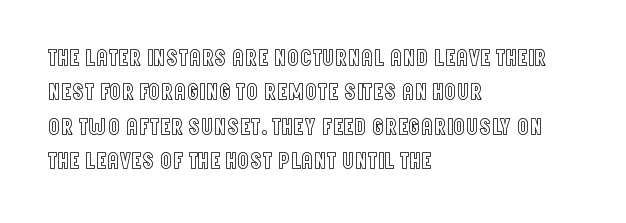
{"italic": "no", "underline": "no", "align": "left", "line_spacing": "normal", "line_spacing_ratio": 1.43, "letter_spacing": "normal", "letter_spacing_em": 0.0, "glyph_px": 24}
